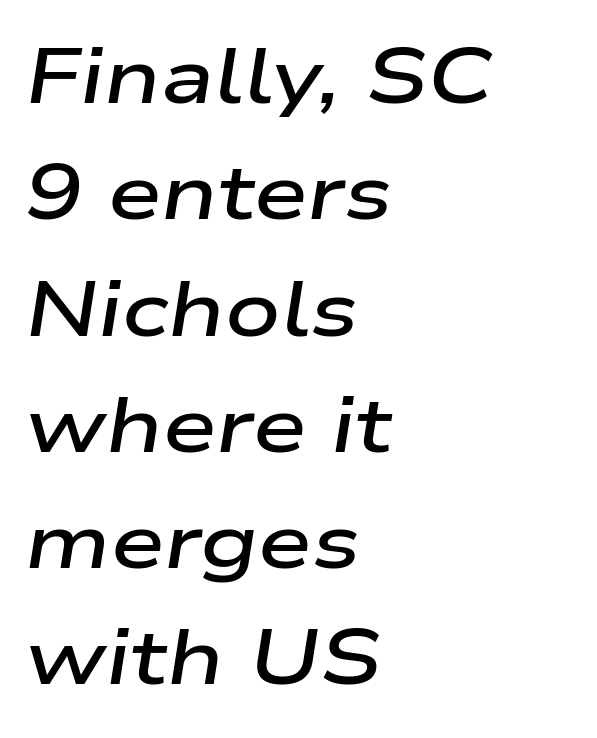
{"italic": "yes", "lean": "right", "slant_degrees": 9, "bold": "semi", "weight": "semibold", "width": "wide", "stroke_contrast": "low", "x_height": "medium", "monospaced": "no", "underline": "no", "align": "left", "line_spacing": "normal", "line_spacing_ratio": 1.51, "letter_spacing": "normal", "letter_spacing_em": 0.0, "glyph_px": 77}
